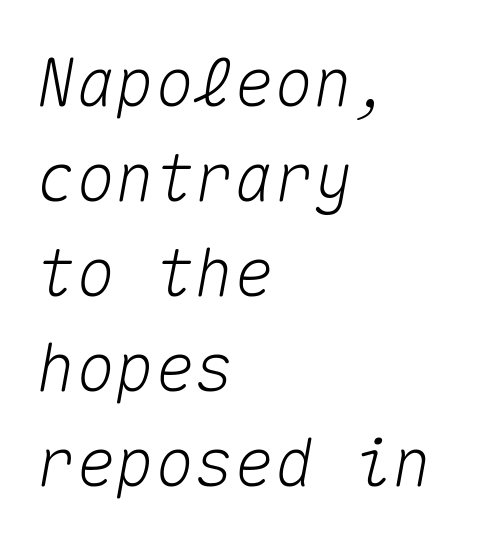
Q: Is the text italic (slanted)? A: Yes, it leans right by about 10 degrees.
Q: Is the text underlined? A: No.
Q: How is the paragraph aligned? A: Left-aligned.
Q: Is the spacing between letters normal or unusually wide? A: Normal.
Q: Is the spacing between lines tight, normal or loose? A: Normal.
Q: Width (condensed, normal, or wide)? A: Normal.
Q: Stroke contrast? A: Medium.
Q: x-height? A: Medium.
Q: Monospaced? A: Yes.
